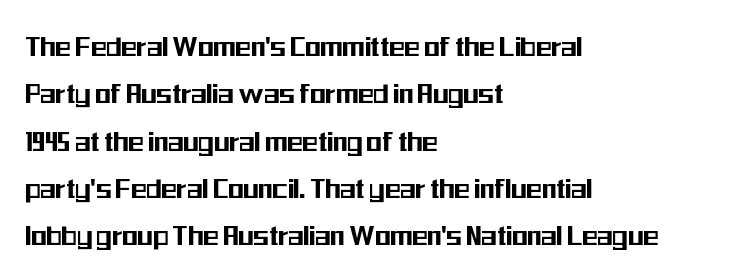
Look at the tracking — it's just the regular setting, nothing added. The gap between lines stays unmarked. The passage shown is typeset with a sans-serif family. The passage shown is typed in a proportional face where columns would drift.
